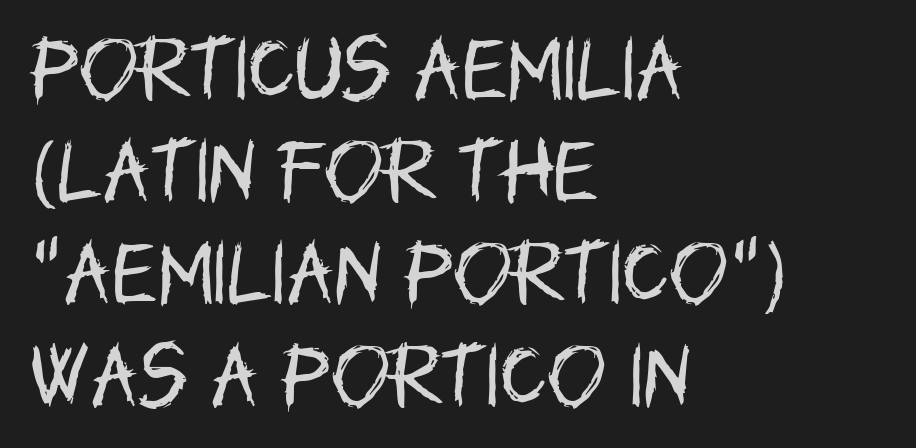
The passage is arranged the way most books set body copy — flush left. The strip under each line holds only bare page. The font family rendered here belongs to the sans-serif group. Students, note that the glyphs here touch the page at normal intervals.
